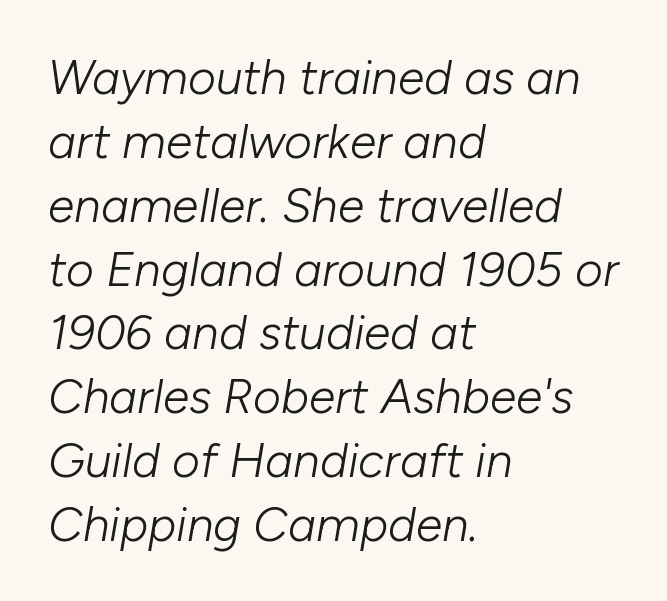
Q: Is the text bold? A: No.
Q: Is the text italic (slanted)? A: Yes, it leans right by about 10 degrees.
Q: Is the text underlined? A: No.
Q: How is the paragraph aligned? A: Left-aligned.
Q: Is the spacing between letters normal or unusually wide? A: Normal.
Q: Is the spacing between lines tight, normal or loose? A: Normal.
Q: Width (condensed, normal, or wide)? A: Normal.
Q: Stroke contrast? A: Low.
Q: x-height? A: Medium.
Q: Monospaced? A: No.
